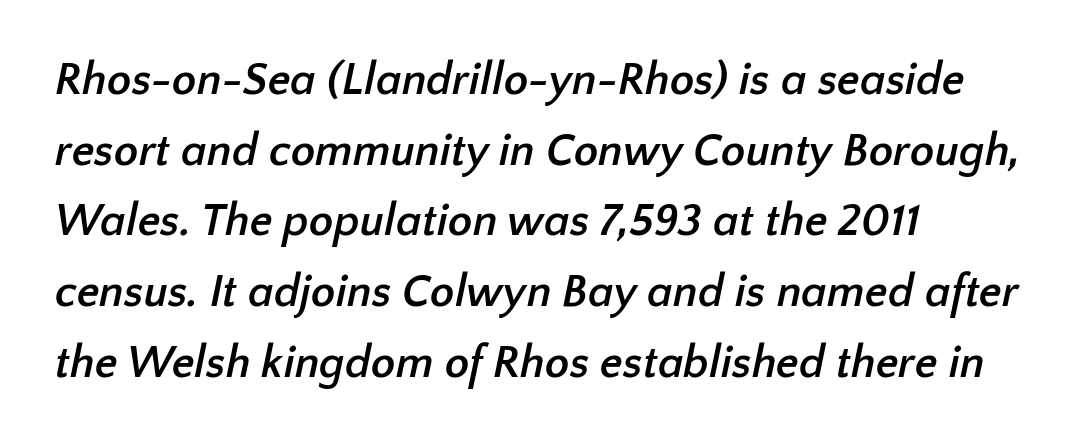
Horizontal alignment here is leftward, the default for most running prose. These lines are rendered in a variable-pitch font. The strokes are fattened all the way to bold. The passage shown stacks its lines at a standard gap. Serifs: no, the terminals of the letterforms are clean.
